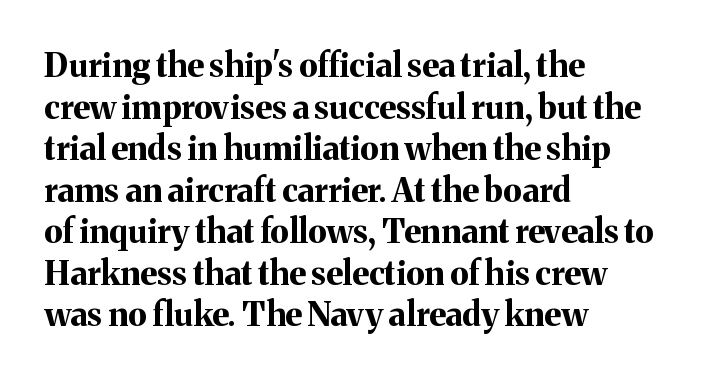
Q: Is the text bold? A: Yes.
Q: Is the text italic (slanted)? A: No, it is upright.
Q: Is the typeface a serif or a sans-serif typeface? A: Serif.
Q: Is the text underlined? A: No.
Q: How is the paragraph aligned? A: Left-aligned.
Q: Is the spacing between letters normal or unusually wide? A: Normal.
Q: Is the spacing between lines tight, normal or loose? A: Normal.
Q: Width (condensed, normal, or wide)? A: Normal.
Q: Stroke contrast? A: Medium.
Q: x-height? A: Medium.
Q: Monospaced? A: No.
